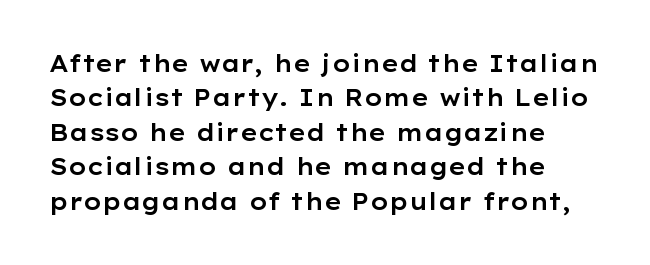
{"italic": "no", "underline": "no", "line_spacing": "normal", "line_spacing_ratio": 1.5, "letter_spacing": "normal", "letter_spacing_em": 0.0, "glyph_px": 23}
